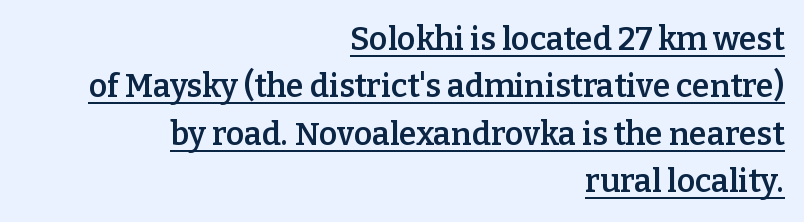
{"serif": "yes", "italic": "no", "bold": "semi", "weight": "semibold", "width": "normal", "stroke_contrast": "low", "x_height": "medium", "monospaced": "no", "underline": "yes", "align": "right", "line_spacing": "normal", "line_spacing_ratio": 1.48, "letter_spacing": "normal", "letter_spacing_em": 0.0, "glyph_px": 32}
